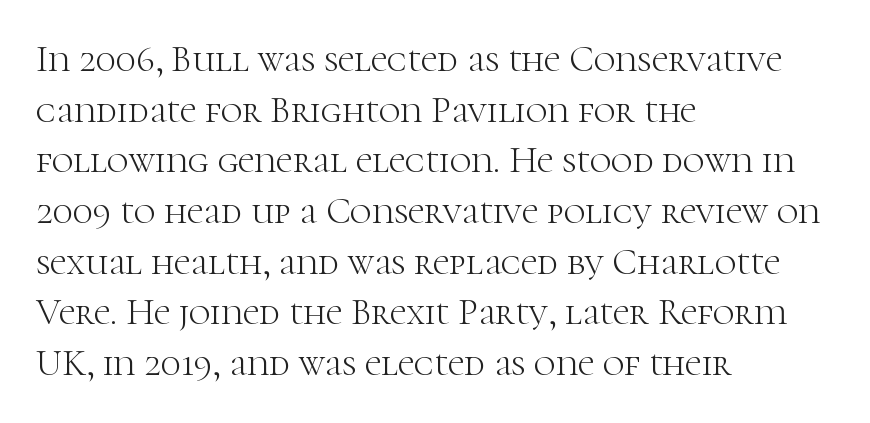
{"serif": "yes", "italic": "no", "bold": "no", "weight": "light", "width": "normal", "stroke_contrast": "high", "x_height": "medium", "monospaced": "no", "underline": "no", "align": "left", "line_spacing": "normal", "line_spacing_ratio": 1.37, "letter_spacing": "normal", "letter_spacing_em": 0.0, "glyph_px": 37}
